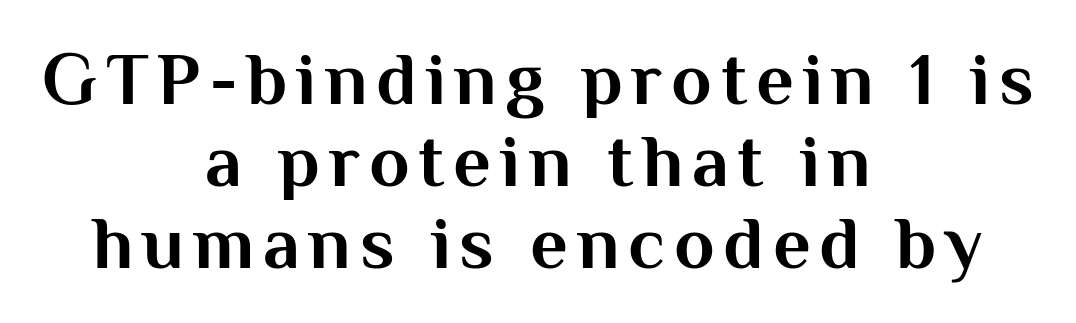
Underlining? Definitely not there. The passage shown stacks its lines with hardly any gap. A full-strength bold gives these letters their thick strokes. The rendering shows plain stroke endings on the letterforms — a sans-serif design. Do the letters lean? They stand straight.
